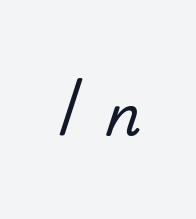
Q: Is the text bold? A: No.
Q: Is the typeface a serif or a sans-serif typeface? A: Sans-serif.
Q: Is the text underlined? A: No.
Q: Is the spacing between letters normal or unusually wide? A: Unusually wide.
Q: Width (condensed, normal, or wide)? A: Normal.
Q: Stroke contrast? A: Low.
Q: x-height? A: Small.
Q: Monospaced? A: No.
